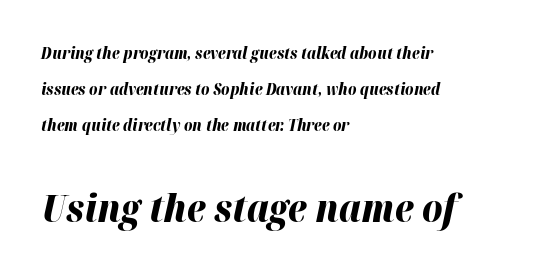
Q: Is the text bold? A: Yes.
Q: Is the text italic (slanted)? A: Yes, it leans right by about 12 degrees.
Q: Is the text underlined? A: No.
Q: How is the paragraph aligned? A: Left-aligned.
Q: Is the spacing between letters normal or unusually wide? A: Normal.
Q: Is the spacing between lines tight, normal or loose? A: Loose.
Q: Which block of text is set in a larger size, the first (top) or the second (bottom)? A: The second (bottom) one.
Q: Width (condensed, normal, or wide)? A: Normal.
Q: Stroke contrast? A: High.
Q: x-height? A: Medium.
Q: Monospaced? A: No.
